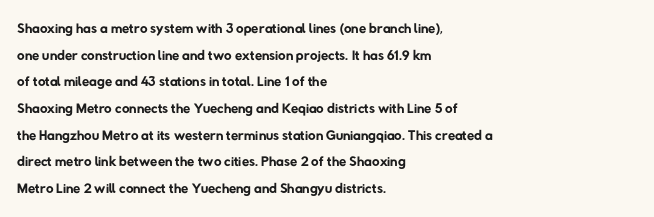
These lines are set flush left with a ragged right edge. How are the letters spaced? Ordinarily, with no added tracking. Each stroke keeps to a modest, everyday thickness or less. The line-height multiplier appears to be the usual default. Descender tails drop into unmarked territory.
